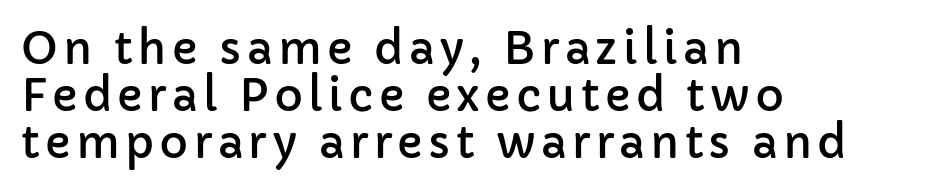
{"serif": "no", "italic": "no", "width": "normal", "stroke_contrast": "low", "x_height": "medium", "monospaced": "no", "underline": "no", "align": "left", "line_spacing": "tight", "line_spacing_ratio": 1.07, "glyph_px": 44}
